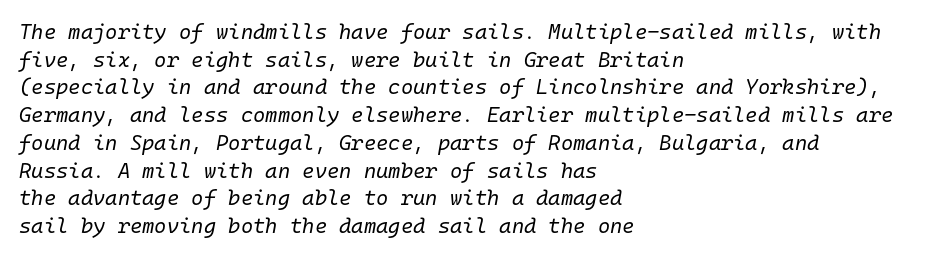
{"italic": "yes", "lean": "right", "slant_degrees": 10, "bold": "no", "underline": "no", "align": "left", "line_spacing": "normal", "line_spacing_ratio": 1.32, "letter_spacing": "normal", "letter_spacing_em": 0.0, "glyph_px": 21}
